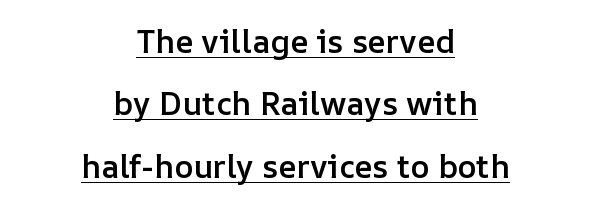
{"italic": "no", "bold": "semi", "weight": "semibold", "width": "normal", "stroke_contrast": "low", "x_height": "medium", "monospaced": "no", "underline": "yes", "align": "center", "line_spacing": "loose", "line_spacing_ratio": 1.95, "letter_spacing": "normal", "letter_spacing_em": 0.0, "glyph_px": 32}
